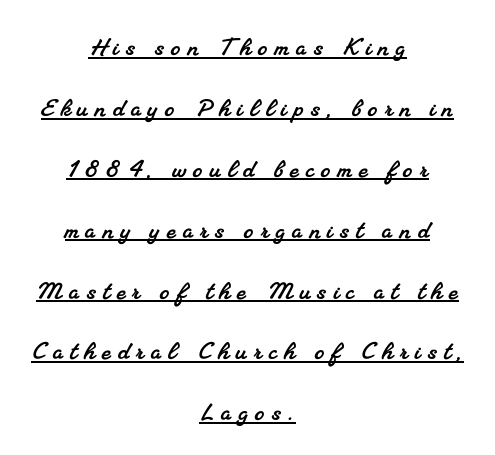
Interline gaps are noticeably wide in this sample. Glyph-to-glyph distance is far greater than everyday printed text. In terms of letterform style, serifs are clearly present. A centered setting, common on invitations and titles, is used for this passage. A typographer would call this underscored text.
